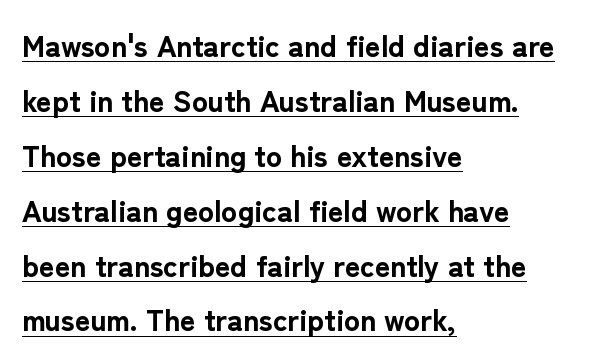
The image shows 30 px bold sans-serif type, upright; set left-aligned, line spacing 1.83x, normal letter spacing, underlined; low stroke contrast and a medium x-height.
